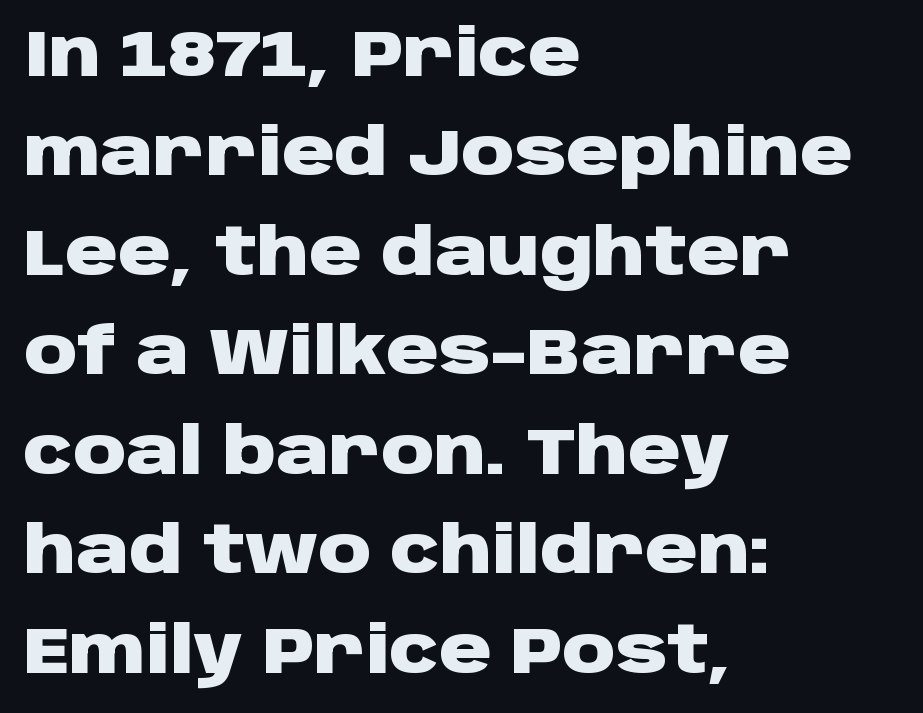
The image shows 65 px heavy, wide sans-serif type, upright; set left-aligned, normal line spacing (1.53x), normal letter spacing, not underlined; low stroke contrast and a large x-height.
